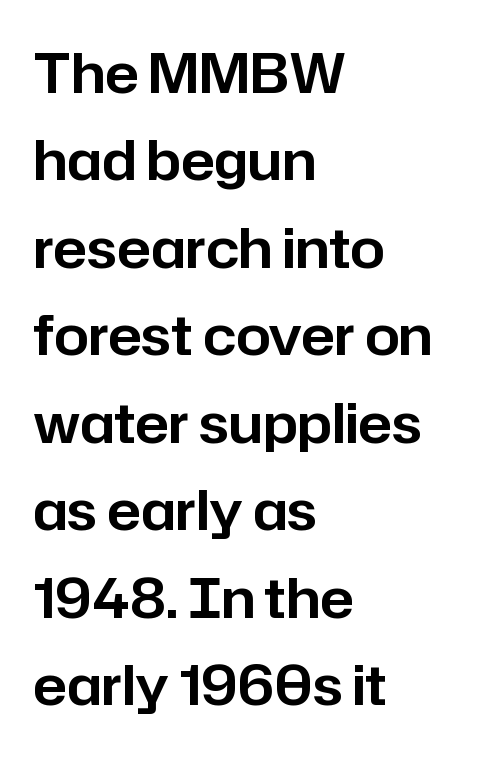
The lettering holds an erect, upright posture throughout. These lines are rendered in a variable-pitch font. The space beneath each line is pristine and unruled. A student would call this left alignment; a typographer would say flush left, rag right. The letters sit at their default tracking, neither squeezed nor spread. These lines are composed in type without serifs.
